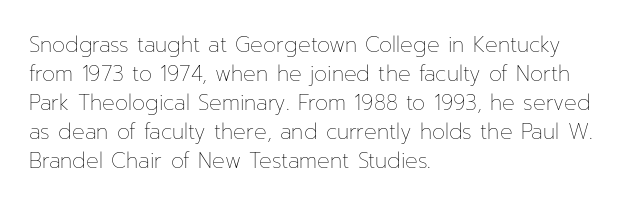
{"italic": "no", "bold": "no", "underline": "no", "align": "left", "line_spacing": "normal", "line_spacing_ratio": 1.38, "letter_spacing": "normal", "letter_spacing_em": 0.0, "glyph_px": 21}
